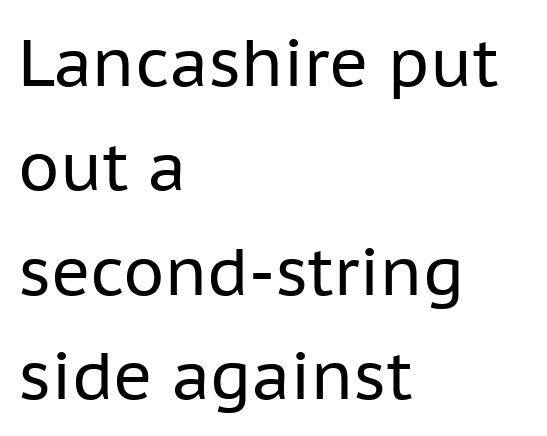
{"serif": "no", "italic": "no", "bold": "no", "weight": "regular", "width": "normal", "stroke_contrast": "low", "x_height": "medium", "monospaced": "no", "underline": "no", "align": "left", "line_spacing": "normal", "line_spacing_ratio": 1.58, "letter_spacing": "normal", "letter_spacing_em": 0.0, "glyph_px": 66}
